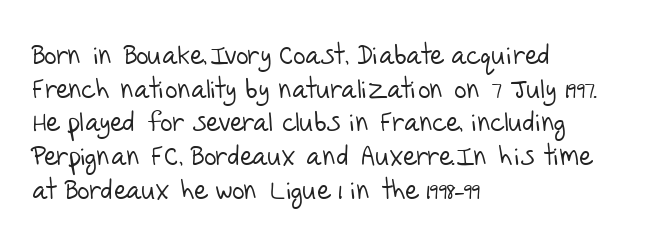
Is the type heavy? It reads as light-to-regular instead. This block has exactly the height ordinary leading produces. Teacher's note: observe the even left margin — that is flush-left alignment. Beneath every word, the page is bare. The letterforms sit shoulder to shoulder at normal distance.
